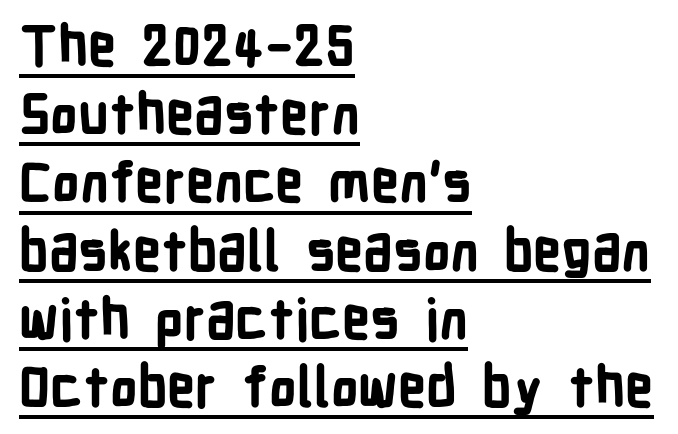
Here the designer chose a conventional face with non-uniform glyph widths. Short and long lines alike share a common starting point at left. Does the lettering tilt? It doesn't — this is upright. Honestly, the underline is the first thing you notice here. No feet cap the strokes, marking this as sans-serif type.
